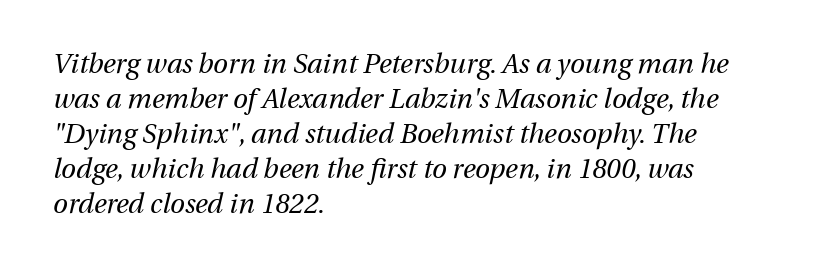
{"italic": "yes", "lean": "right", "slant_degrees": 13, "bold": "no", "underline": "no", "align": "left", "line_spacing": "normal", "line_spacing_ratio": 1.3, "letter_spacing": "normal", "letter_spacing_em": 0.0, "glyph_px": 27}
